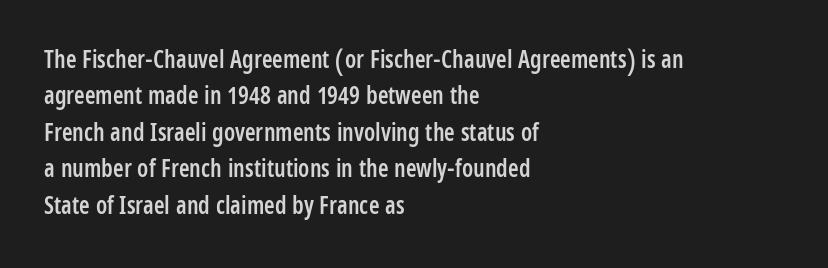
The image shows 24 px text type, upright; set left-aligned, normal line spacing (1.52x), normal letter spacing, not underlined.
